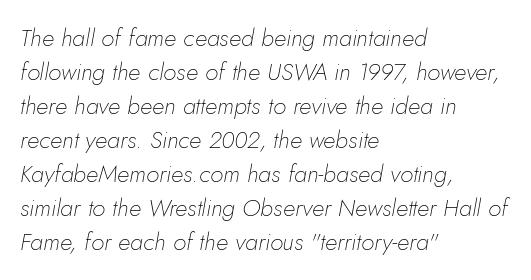
Q: Is the text bold? A: No.
Q: Is the text italic (slanted)? A: Yes, it leans right by about 5 degrees.
Q: Is the text underlined? A: No.
Q: How is the paragraph aligned? A: Left-aligned.
Q: Is the spacing between letters normal or unusually wide? A: Normal.
Q: Is the spacing between lines tight, normal or loose? A: Normal.
